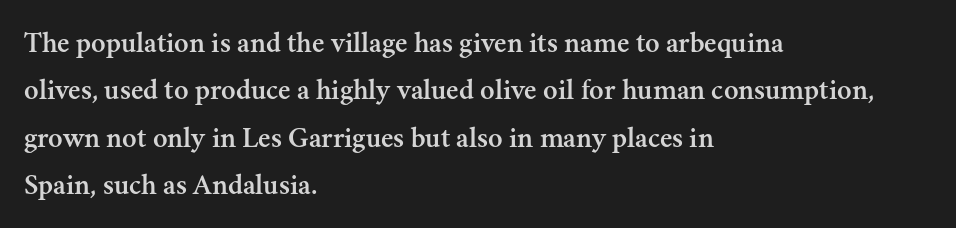
The ragged edge is on the right, which tells us the setting is flush left. Nobody drew a line under any word here. Think of a printed novel: that variable character pitch is what you see here. Regarding serifs, this sample has them. Evenly set lines give the paragraph a standard silhouette. Tall strokes in this sample are plumb rather than angled.
